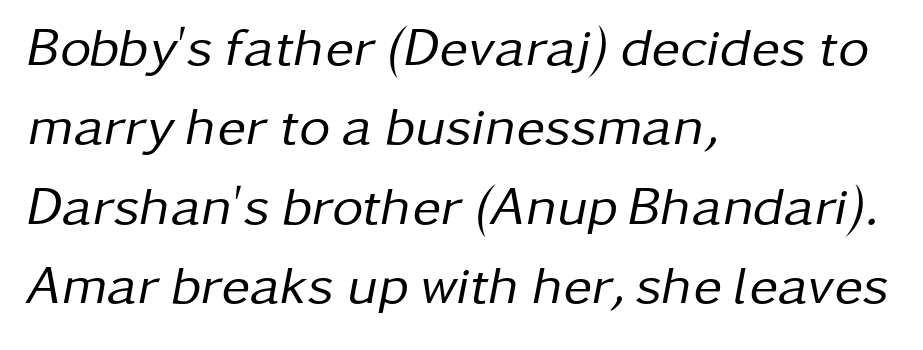
A normal amount of white space separates one row of letters from the next. This is oblique type, the kind used for emphasis or titles. Quick note: underline off. The text block is weighted toward the left margin, trailing off unevenly rightward.
